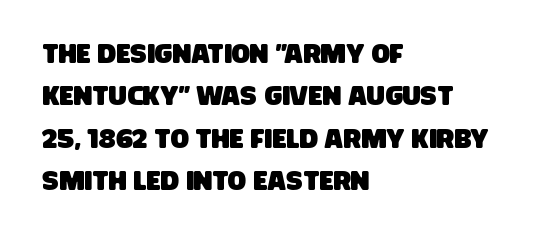
Q: Is the text underlined? A: No.
Q: How is the paragraph aligned? A: Left-aligned.
Q: Is the spacing between letters normal or unusually wide? A: Normal.
Q: Is the spacing between lines tight, normal or loose? A: Normal.
